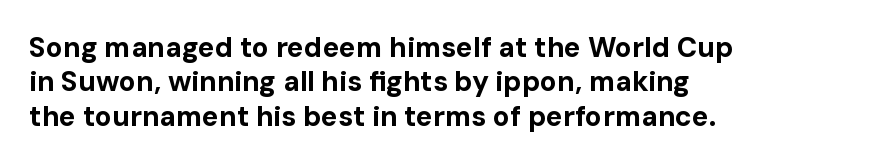
Look at the stroke-to-counter ratio: heavy, a bold. One-word summary of the alignment: left. Is the letter spacing exaggerated? No — it looks like the ordinary default. Look at the bottom of the vertical strokes: they stop flat, with no serifs.
